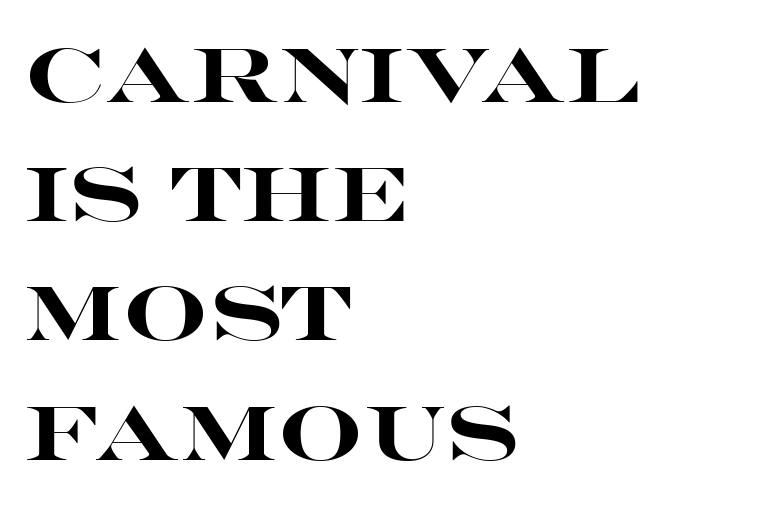
{"italic": "no", "bold": "yes", "weight": "heavy", "width": "wide", "stroke_contrast": "high", "x_height": "large", "monospaced": "no", "underline": "no", "align": "left", "line_spacing": "normal", "line_spacing_ratio": 1.59, "letter_spacing": "normal", "letter_spacing_em": 0.0, "glyph_px": 75}
